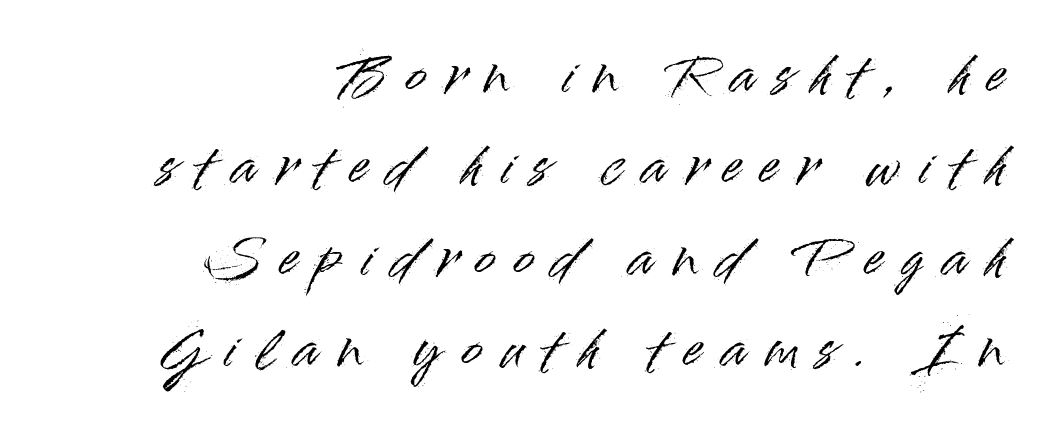
Q: Is the text italic (slanted)? A: Yes.
Q: Is the typeface a serif or a sans-serif typeface? A: Sans-serif.
Q: Is the text underlined? A: No.
Q: How is the paragraph aligned? A: Right-aligned.
Q: Is the spacing between letters normal or unusually wide? A: Unusually wide.
Q: Width (condensed, normal, or wide)? A: Normal.
Q: Stroke contrast? A: High.
Q: x-height? A: Small.
Q: Monospaced? A: No.
